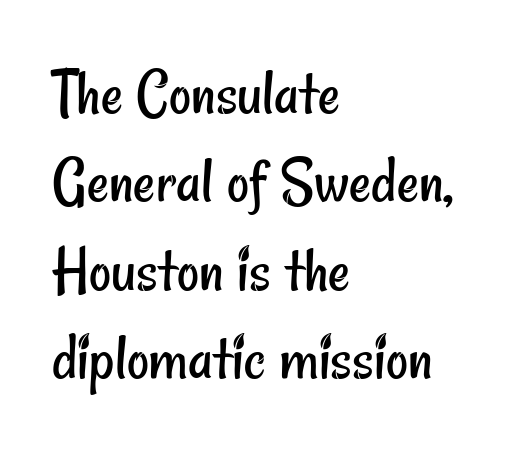
Q: Is the text bold? A: No.
Q: Is the typeface a serif or a sans-serif typeface? A: Sans-serif.
Q: Is the text underlined? A: No.
Q: How is the paragraph aligned? A: Left-aligned.
Q: Is the spacing between letters normal or unusually wide? A: Normal.
Q: Is the spacing between lines tight, normal or loose? A: Normal.
Q: Width (condensed, normal, or wide)? A: Condensed.
Q: Stroke contrast? A: Low.
Q: x-height? A: Small.
Q: Monospaced? A: No.
